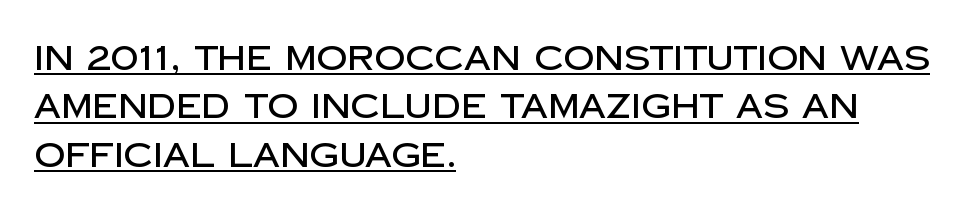
Q: Is the text italic (slanted)? A: No, it is upright.
Q: Is the typeface a serif or a sans-serif typeface? A: Sans-serif.
Q: Is the text underlined? A: Yes.
Q: How is the paragraph aligned? A: Left-aligned.
Q: Is the spacing between letters normal or unusually wide? A: Normal.
Q: Is the spacing between lines tight, normal or loose? A: Normal.
Q: Width (condensed, normal, or wide)? A: Normal.
Q: Stroke contrast? A: Low.
Q: x-height? A: Large.
Q: Monospaced? A: No.
